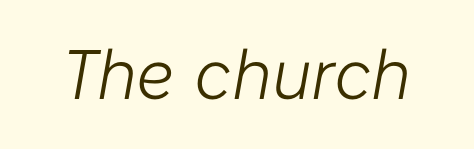
Q: Is the text bold? A: No.
Q: Is the text italic (slanted)? A: Yes, it leans right by about 10 degrees.
Q: Is the text underlined? A: No.
Q: Is the spacing between letters normal or unusually wide? A: Normal.
Q: Width (condensed, normal, or wide)? A: Normal.
Q: Stroke contrast? A: Low.
Q: x-height? A: Medium.
Q: Monospaced? A: No.
